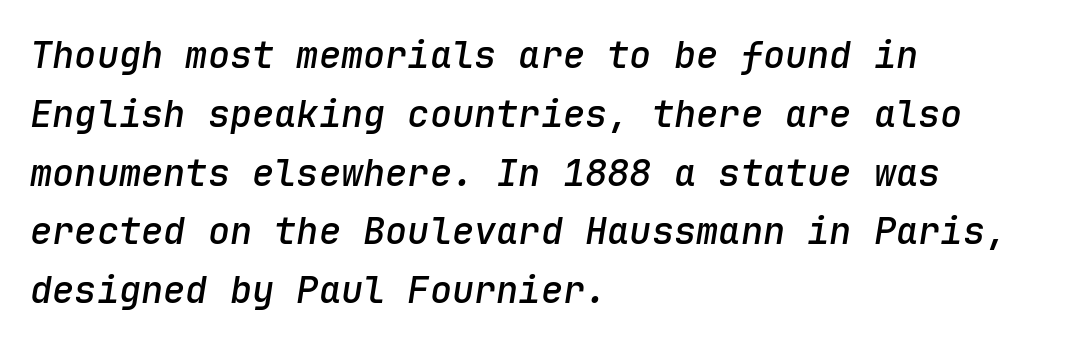
This is the in-between weight designers call semibold or demi. Quick note: italic. The rendering anchors every line to the left-hand side. Words appear dense and cohesive because spacing is normal. The passage shown is typed in a monospace face where columns stay perfectly aligned. One glance says typical: line gaps are just what's usual.
